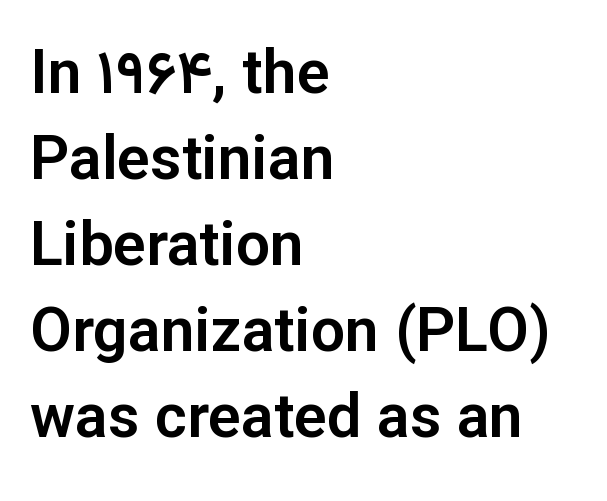
The image shows 61 px sans-serif type, upright; set left-aligned, normal line spacing (1.41x), normal letter spacing, not underlined; low stroke contrast and a medium x-height.
